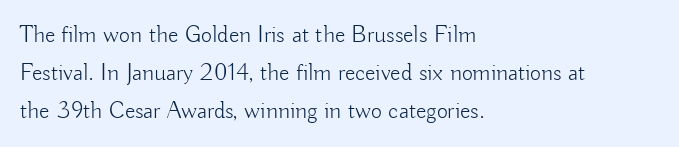
The image shows 24 px text type, upright; set left-aligned, normal line spacing (1.58x), normal letter spacing, not underlined.
